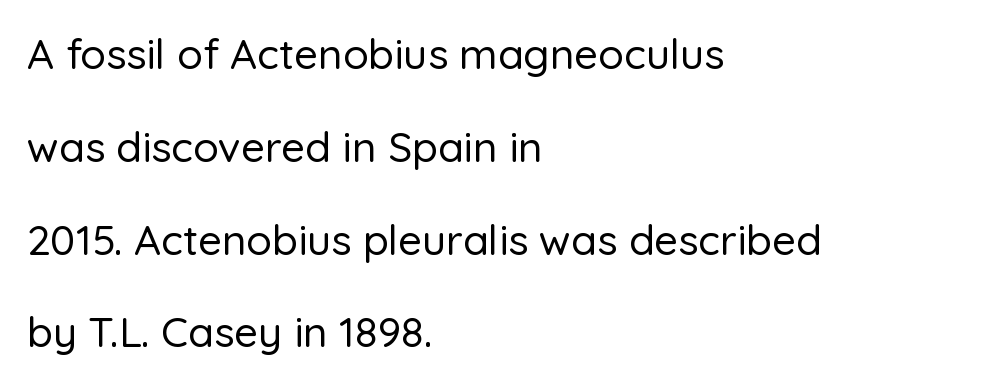
Q: Is the text italic (slanted)? A: No, it is upright.
Q: Is the typeface a serif or a sans-serif typeface? A: Sans-serif.
Q: Is the text underlined? A: No.
Q: How is the paragraph aligned? A: Left-aligned.
Q: Is the spacing between letters normal or unusually wide? A: Normal.
Q: Is the spacing between lines tight, normal or loose? A: Loose.
Q: Width (condensed, normal, or wide)? A: Normal.
Q: Stroke contrast? A: Low.
Q: x-height? A: Medium.
Q: Monospaced? A: No.
